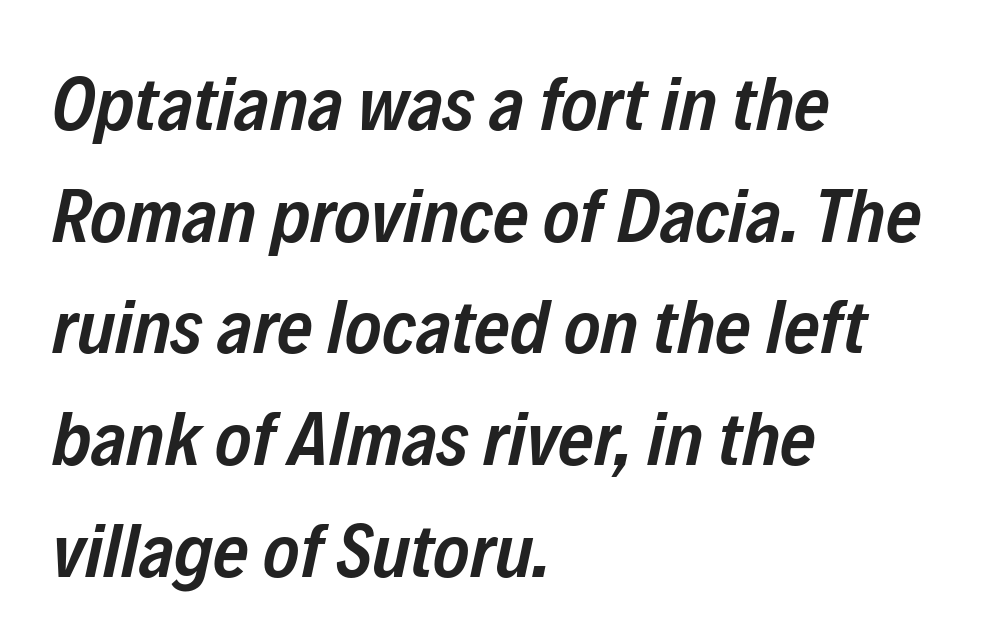
{"italic": "yes", "lean": "right", "slant_degrees": 12, "bold": "semi", "weight": "semibold", "width": "condensed", "stroke_contrast": "low", "x_height": "medium", "monospaced": "no", "underline": "no", "align": "left", "line_spacing": "normal", "line_spacing_ratio": 1.45, "letter_spacing": "normal", "letter_spacing_em": 0.0, "glyph_px": 77}
